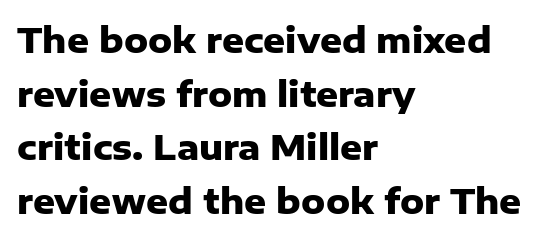
Q: Is the text bold? A: Yes.
Q: Is the text italic (slanted)? A: No, it is upright.
Q: Is the typeface a serif or a sans-serif typeface? A: Sans-serif.
Q: Is the text underlined? A: No.
Q: How is the paragraph aligned? A: Left-aligned.
Q: Is the spacing between letters normal or unusually wide? A: Normal.
Q: Is the spacing between lines tight, normal or loose? A: Normal.
Q: Width (condensed, normal, or wide)? A: Normal.
Q: Stroke contrast? A: Low.
Q: x-height? A: Medium.
Q: Monospaced? A: No.
